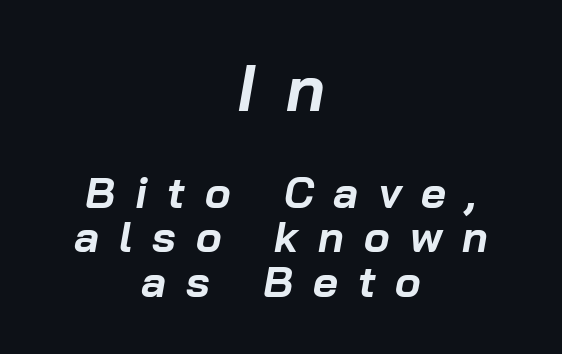
Q: Is the text bold? A: Yes.
Q: Is the text italic (slanted)? A: Yes, it leans right by about 10 degrees.
Q: Is the text underlined? A: No.
Q: How is the paragraph aligned? A: Centered.
Q: Is the spacing between letters normal or unusually wide? A: Unusually wide.
Q: Is the spacing between lines tight, normal or loose? A: Tight.
Q: Which block of text is set in a larger size, the first (top) or the second (bottom)? A: The first (top) one.
Q: Width (condensed, normal, or wide)? A: Normal.
Q: Stroke contrast? A: Low.
Q: x-height? A: Medium.
Q: Monospaced? A: No.
